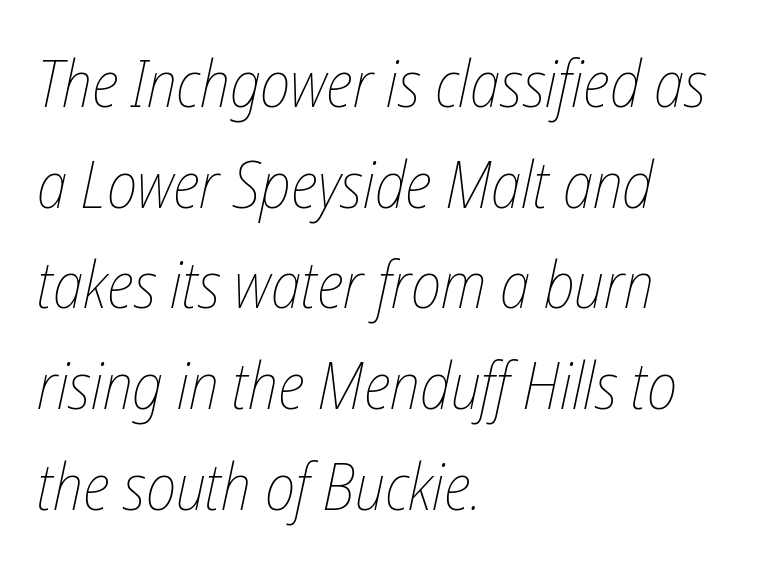
The leading is moderate, giving the passage an even texture. Stroke thickness stays within the range of a standard reading face or lighter. Words appear dense and cohesive because spacing is normal. This sample has the flowing, uneven cadence of proportional lettering. Rendered with sloped, italic letterforms.
